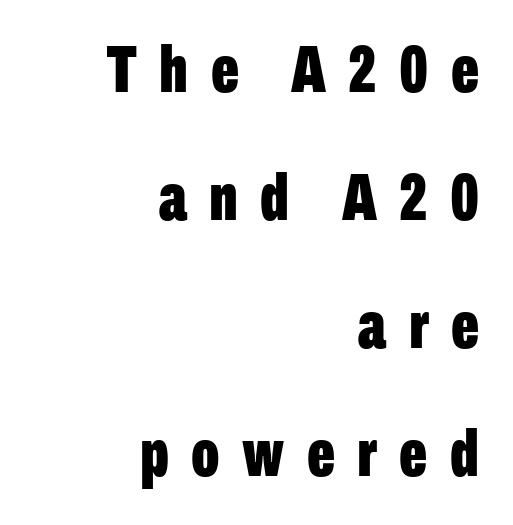
{"serif": "no", "italic": "no", "bold": "yes", "weight": "bold", "width": "condensed", "stroke_contrast": "low", "x_height": "medium", "monospaced": "no", "underline": "no", "align": "right", "line_spacing": "loose", "line_spacing_ratio": 1.94, "letter_spacing": "wide", "letter_spacing_em": 0.34, "glyph_px": 66}
